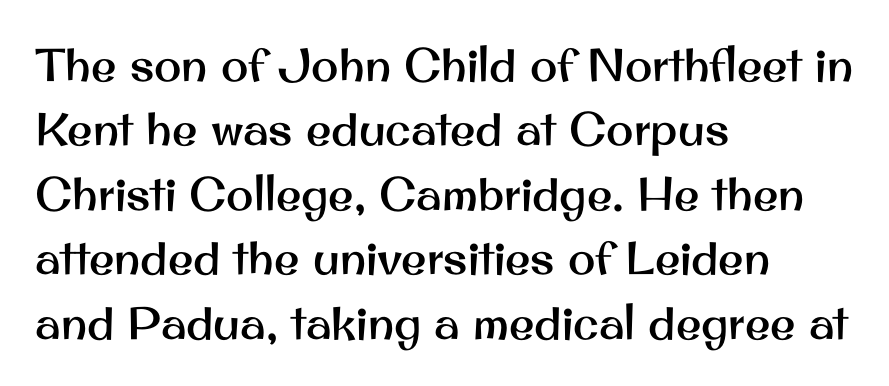
Q: Is the text italic (slanted)? A: No, it is upright.
Q: Is the typeface a serif or a sans-serif typeface? A: Sans-serif.
Q: Is the text underlined? A: No.
Q: How is the paragraph aligned? A: Left-aligned.
Q: Is the spacing between letters normal or unusually wide? A: Normal.
Q: Is the spacing between lines tight, normal or loose? A: Normal.
Q: Width (condensed, normal, or wide)? A: Normal.
Q: Stroke contrast? A: Medium.
Q: x-height? A: Small.
Q: Monospaced? A: No.
